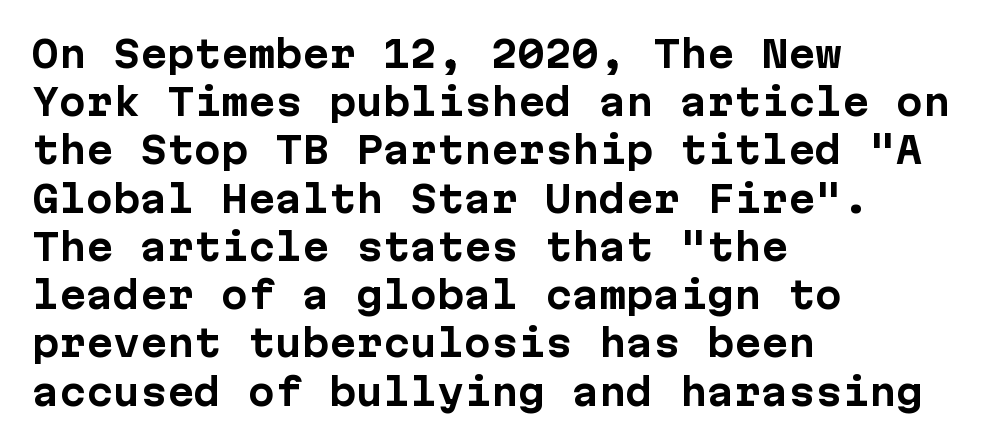
The image shows 36 px bold sans-serif type, upright, monospaced; set left-aligned, normal line spacing (1.34x), normal letter spacing, not underlined; low stroke contrast and a medium x-height.
